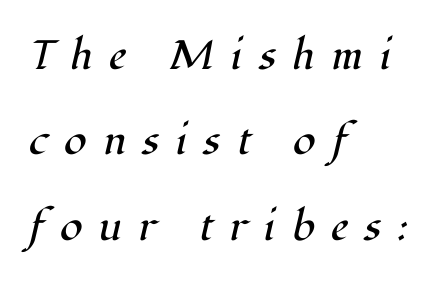
Q: Is the text bold? A: No.
Q: Is the text italic (slanted)? A: Yes, it leans right by about 12 degrees.
Q: Is the typeface a serif or a sans-serif typeface? A: Serif.
Q: Is the text underlined? A: No.
Q: How is the paragraph aligned? A: Left-aligned.
Q: Is the spacing between letters normal or unusually wide? A: Unusually wide.
Q: Is the spacing between lines tight, normal or loose? A: Loose.
Q: Width (condensed, normal, or wide)? A: Normal.
Q: Stroke contrast? A: High.
Q: x-height? A: Medium.
Q: Monospaced? A: No.
